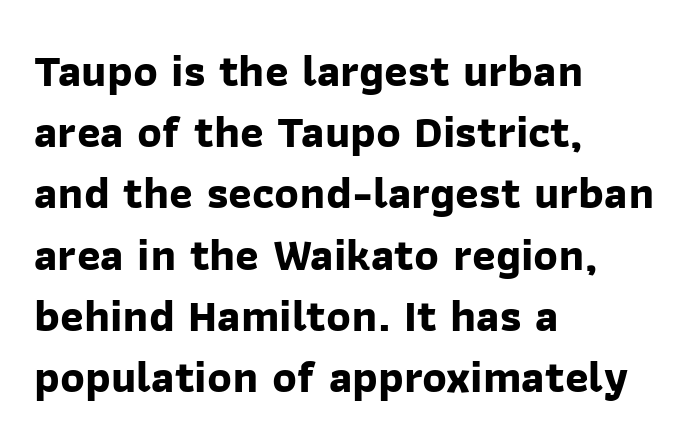
Stroke thickness is high; the sample reads as a true bold. The type is set solid horizontally, with unmodified tracking. Is this a fixed-width face? No — the glyphs have proportional, varying widths. Line starts are locked; line ends wander.
